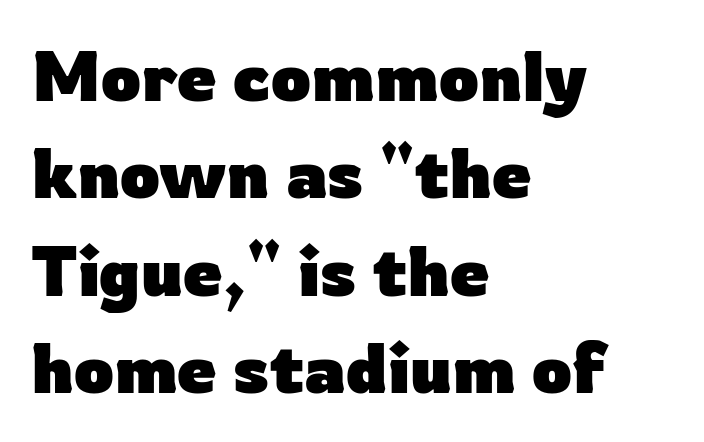
{"serif": "no", "italic": "no", "bold": "yes", "weight": "heavy", "width": "normal", "stroke_contrast": "low", "x_height": "medium", "monospaced": "no", "underline": "no", "align": "left", "line_spacing": "normal", "line_spacing_ratio": 1.39, "letter_spacing": "normal", "letter_spacing_em": 0.0, "glyph_px": 70}
